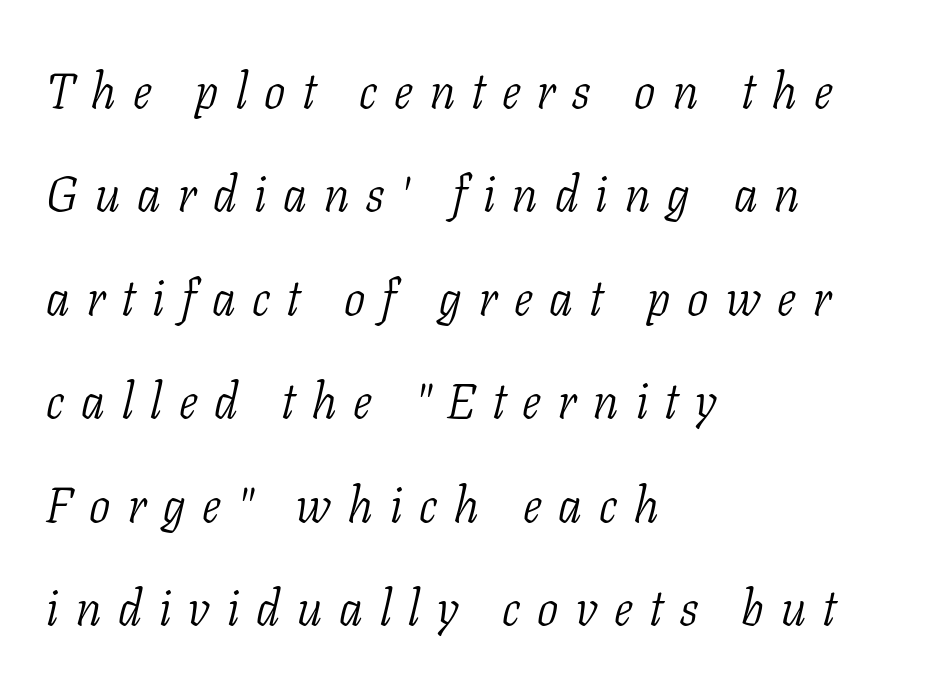
{"serif": "yes", "italic": "yes", "lean": "right", "slant_degrees": 11, "bold": "no", "weight": "light", "width": "condensed", "stroke_contrast": "low", "x_height": "medium", "monospaced": "no", "underline": "no", "align": "left", "line_spacing": "loose", "line_spacing_ratio": 2.07, "letter_spacing": "wide", "letter_spacing_em": 0.34, "glyph_px": 50}
